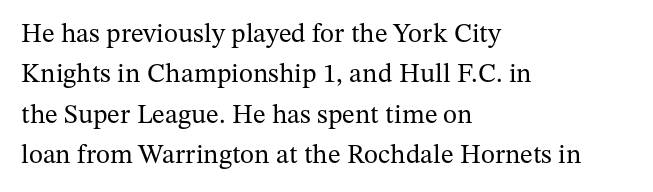
{"italic": "no", "bold": "no", "underline": "no", "align": "left", "line_spacing": "normal", "line_spacing_ratio": 1.5, "letter_spacing": "normal", "letter_spacing_em": 0.0, "glyph_px": 27}
